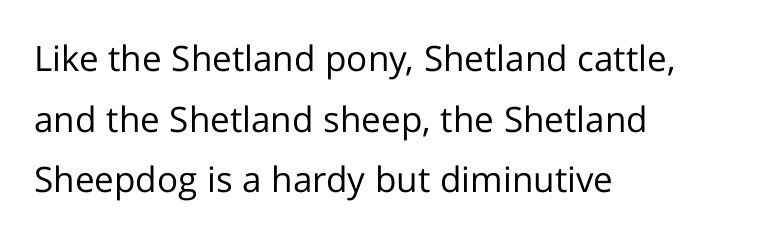
The image shows 35 px regular-weight sans-serif type, upright; set left-aligned, line spacing 1.73x, normal letter spacing, not underlined; low stroke contrast and a medium x-height.
